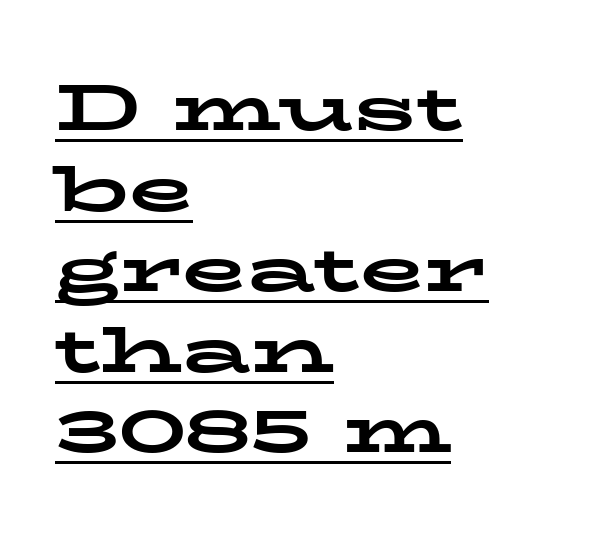
The image shows 66 px bold, wide serif type, upright; set left-aligned, line spacing 1.22x, normal letter spacing, underlined; low stroke contrast and a medium x-height.
